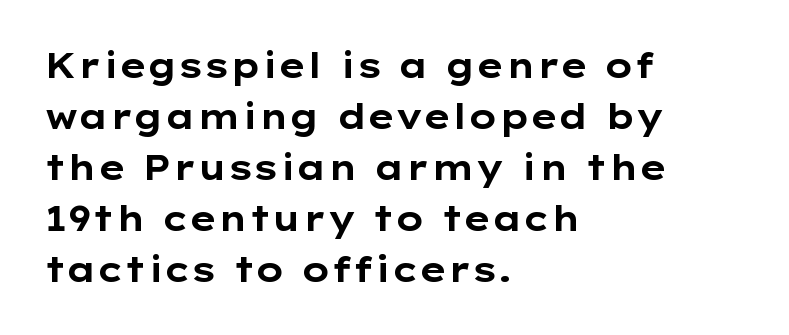
You can tell from the bare stems that sans-serif type was used. Bold? Absolutely — the strokes are thick and heavy. A typesetter would mark this as roman, not italic. A typesetter would call this proportional, since set widths differ per character. Each new line begins a customary step beneath the previous one.
